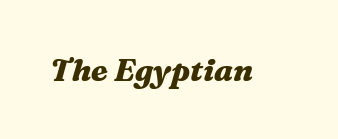
The image shows 31 px heavy, wide type, italic (leaning right); set normal letter spacing, not underlined; medium stroke contrast and a medium x-height.
